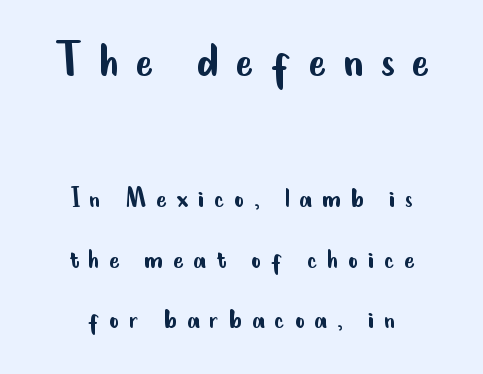
{"serif": "no", "italic": "no", "bold": "no", "weight": "regular", "width": "condensed", "stroke_contrast": "low", "x_height": "small", "monospaced": "no", "underline": "no", "align": "center", "line_spacing": "loose", "line_spacing_ratio": 1.95, "letter_spacing": "wide", "letter_spacing_em": 0.31, "larger_block": "first", "size_ratio": 1.74, "glyph_px": 54}
